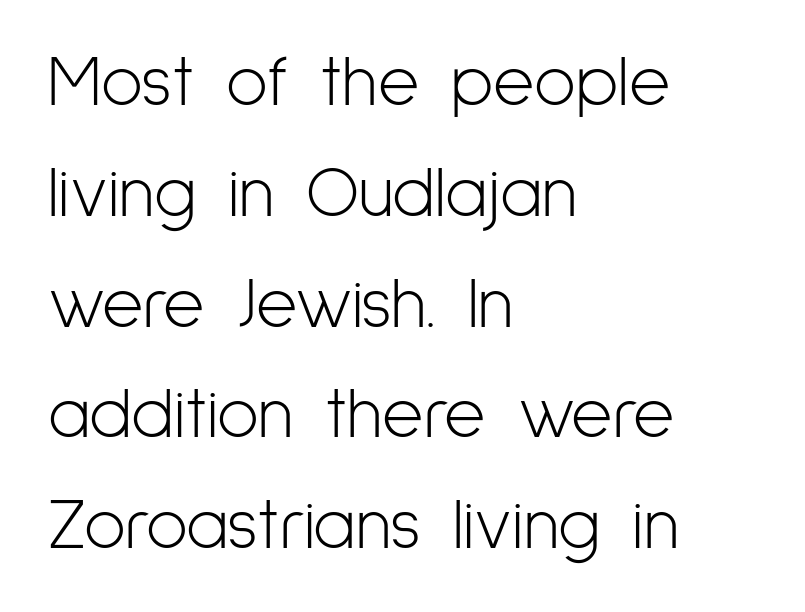
{"serif": "no", "italic": "no", "bold": "no", "weight": "light", "width": "condensed", "stroke_contrast": "low", "x_height": "medium", "monospaced": "no", "underline": "no", "align": "left", "line_spacing": "normal", "line_spacing_ratio": 1.56, "letter_spacing": "normal", "letter_spacing_em": 0.0, "glyph_px": 71}
